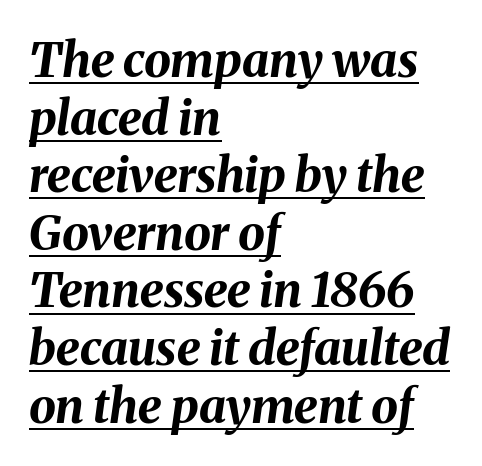
{"italic": "yes", "lean": "right", "slant_degrees": 8, "bold": "yes", "weight": "bold", "width": "normal", "stroke_contrast": "medium", "x_height": "medium", "monospaced": "no", "underline": "yes", "align": "left", "line_spacing_ratio": 1.2, "letter_spacing": "normal", "letter_spacing_em": 0.0, "glyph_px": 48}
